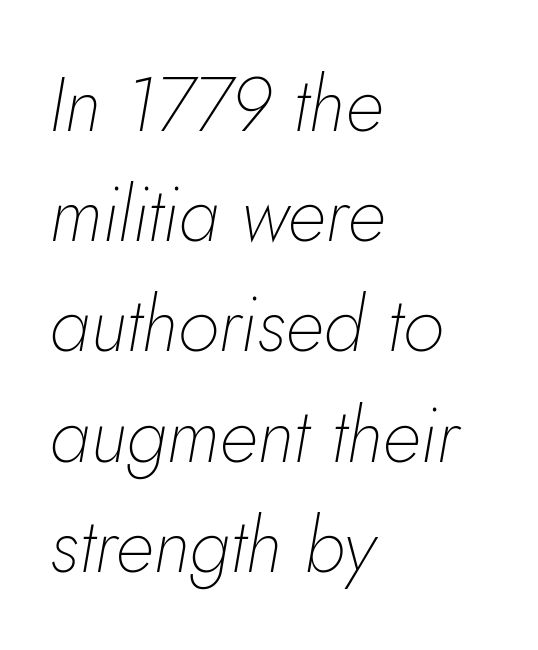
How would I describe the line gaps? Plain and ordinary. The weight tops out at a normal text grade. The text carries the slant typical of an italic or oblique font. Plain, unruled lines of type. In CSS terms this would be text-align: left.
